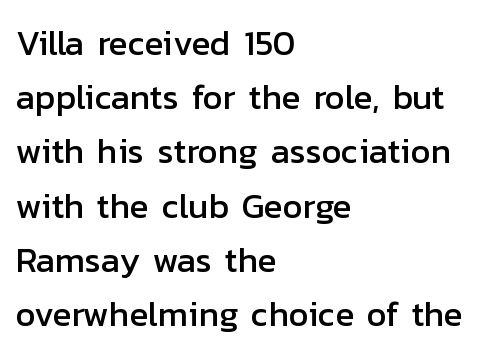
{"serif": "no", "italic": "no", "width": "normal", "stroke_contrast": "low", "x_height": "medium", "monospaced": "no", "underline": "no", "align": "left", "line_spacing": "normal", "line_spacing_ratio": 1.55, "letter_spacing": "normal", "letter_spacing_em": 0.0, "glyph_px": 35}
